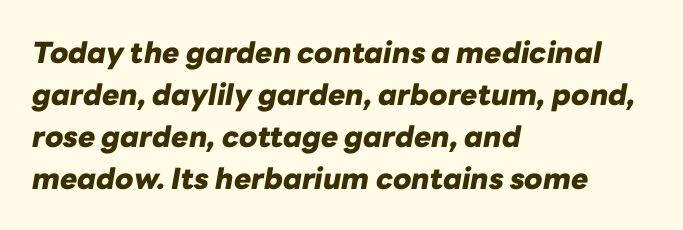
{"italic": "yes", "lean": "right", "slant_degrees": 10, "bold": "yes", "weight": "heavy", "width": "normal", "stroke_contrast": "low", "x_height": "medium", "monospaced": "no", "underline": "no", "align": "left", "line_spacing": "normal", "line_spacing_ratio": 1.45, "letter_spacing": "normal", "letter_spacing_em": 0.0, "glyph_px": 29}
